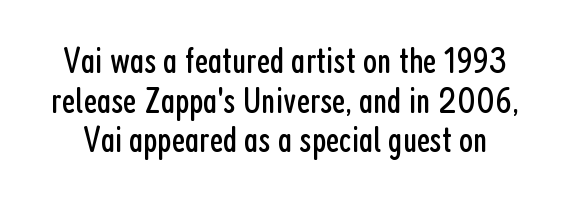
The image shows 37 px regular-weight, condensed sans-serif type, upright; set tight line spacing (1.07x), normal letter spacing, not underlined; low stroke contrast and a medium x-height.
